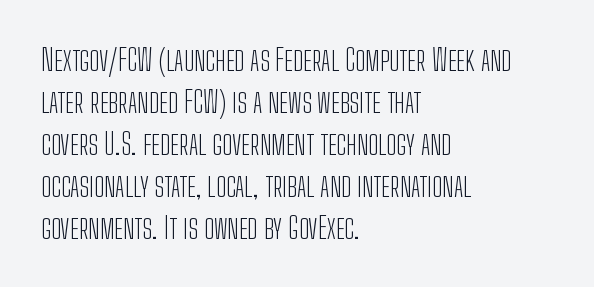
Q: Is the text bold? A: No.
Q: Is the text italic (slanted)? A: No, it is upright.
Q: Is the typeface a serif or a sans-serif typeface? A: Sans-serif.
Q: Is the text underlined? A: No.
Q: How is the paragraph aligned? A: Left-aligned.
Q: Is the spacing between letters normal or unusually wide? A: Normal.
Q: Is the spacing between lines tight, normal or loose? A: Normal.
Q: Width (condensed, normal, or wide)? A: Condensed.
Q: Stroke contrast? A: Low.
Q: x-height? A: Medium.
Q: Monospaced? A: No.
